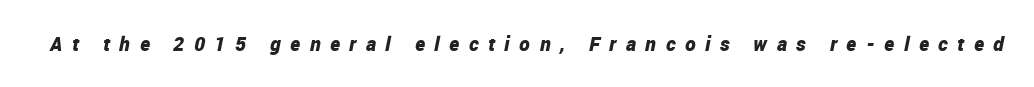
The image shows 20 px bold type, italic (leaning right); set unusually wide letter spacing (+0.48 em), not underlined.
